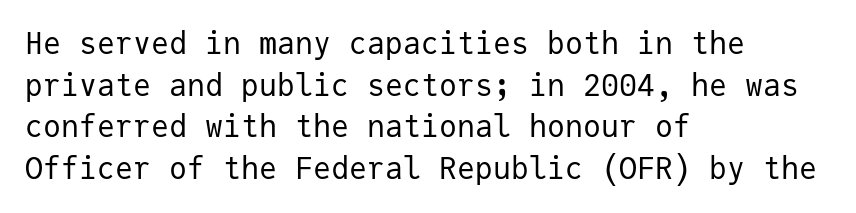
{"serif": "no", "italic": "no", "bold": "no", "weight": "regular", "width": "normal", "stroke_contrast": "low", "x_height": "medium", "monospaced": "yes", "underline": "no", "align": "left", "line_spacing": "normal", "line_spacing_ratio": 1.39, "letter_spacing": "normal", "letter_spacing_em": 0.0, "glyph_px": 30}
